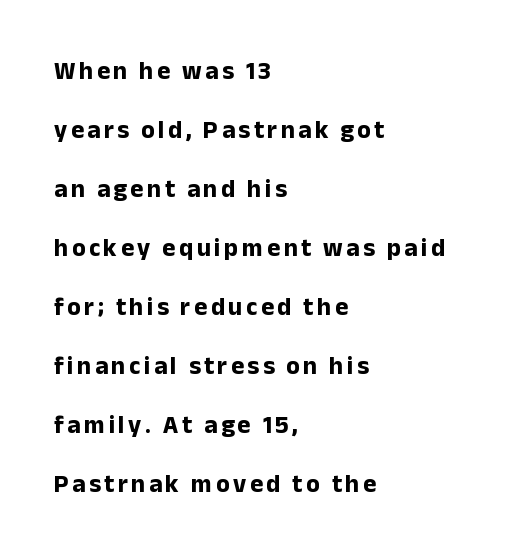
{"italic": "no", "bold": "yes", "underline": "no", "align": "left", "line_spacing": "loose", "line_spacing_ratio": 2.36, "glyph_px": 25}
